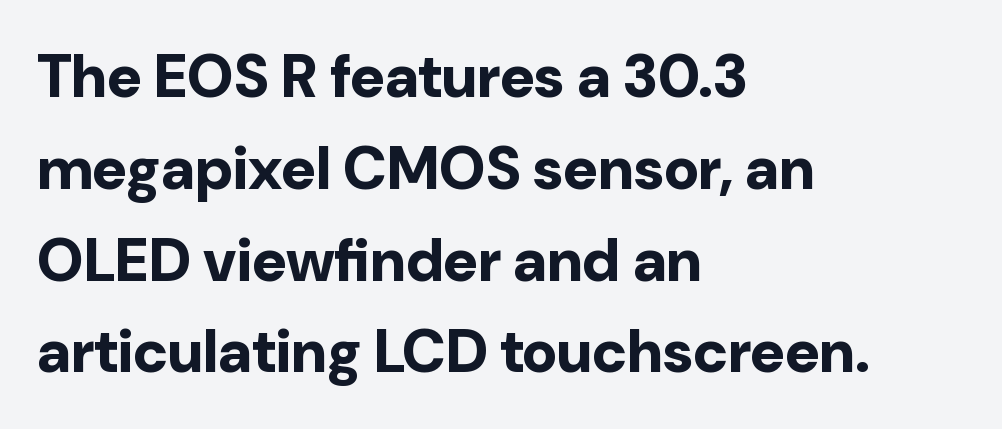
The image shows 60 px bold sans-serif type, upright; set left-aligned, normal line spacing (1.53x), normal letter spacing, not underlined; low stroke contrast and a medium x-height.
